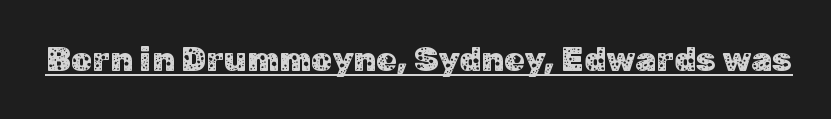
The image shows 34 px sans-serif type, upright; set normal letter spacing, underlined; low stroke contrast and a medium x-height.
